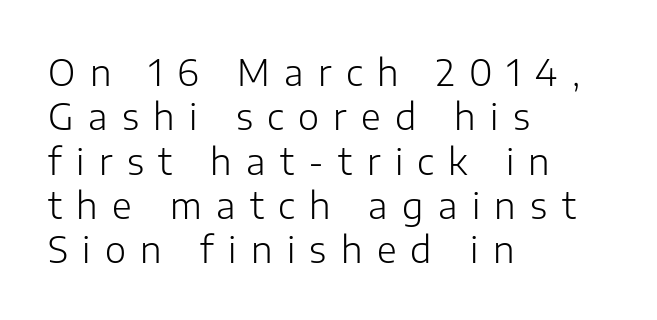
What stands out about the letter spacing? Its width — letters are far apart. You can tell from the bare stems that sans-serif type was used. Letters rest on an invisible, unmarked baseline. You could not count columns in this text — the font is proportionally spaced. It's the straight-up-and-down kind of type.
